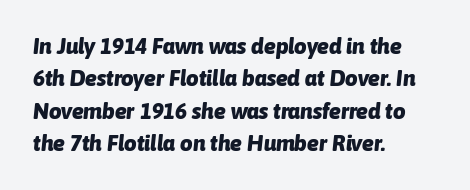
The foot of each line stays bare and open. The type is set solid horizontally, with unmodified tracking. Leftover space on each line is placed entirely after the last word. The face used here has the dense, thick strokes of a bold. The glyphs look as if they've been sheared to an angle. This sample keeps an unexceptional amount of space between lines.
